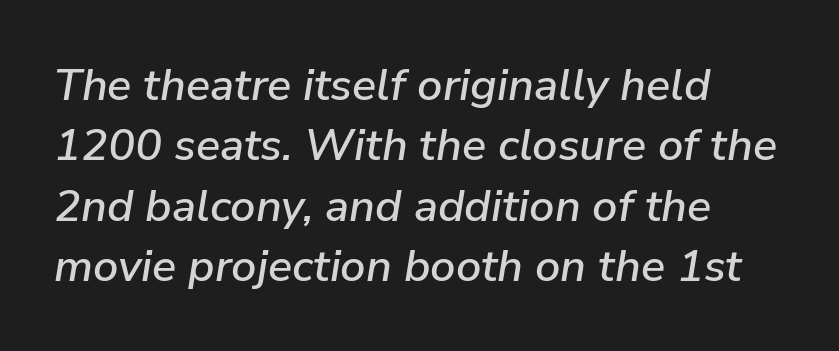
{"italic": "yes", "lean": "right", "slant_degrees": 9, "width": "normal", "stroke_contrast": "low", "x_height": "medium", "monospaced": "no", "underline": "no", "align": "left", "line_spacing": "normal", "line_spacing_ratio": 1.34, "letter_spacing": "normal", "letter_spacing_em": 0.0, "glyph_px": 45}
